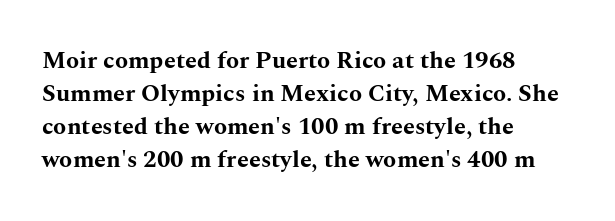
{"italic": "no", "bold": "yes", "underline": "no", "align": "left", "line_spacing": "normal", "line_spacing_ratio": 1.37, "letter_spacing": "normal", "letter_spacing_em": 0.0, "glyph_px": 24}
